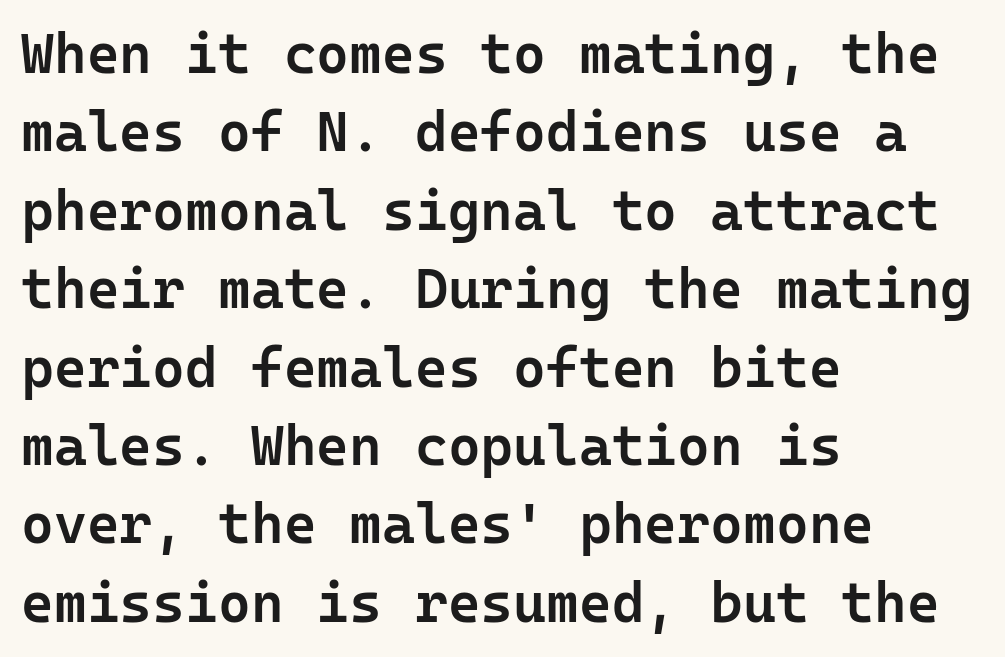
Is this a fixed-width face? Yes — each glyph sits in an identical cell. The specimen omits any rule beneath the text block's lines. This rendering employs a face without finishing strokes, i.e., a sans-serif. Leftover space on each line is placed entirely after the last word. Each word holds together tightly as a unit, with standard inter-letter gaps.
